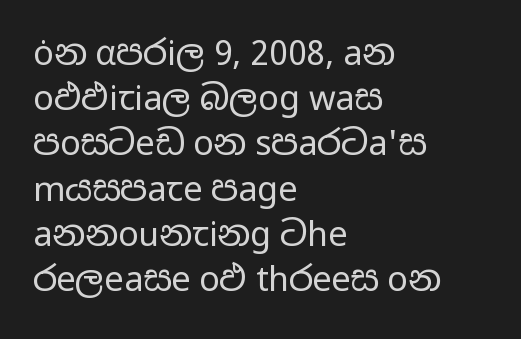
The image shows 34 px regular-weight, wide sans-serif type, upright; set left-aligned, normal line spacing (1.33x), normal letter spacing, not underlined; low stroke contrast and a medium x-height.
